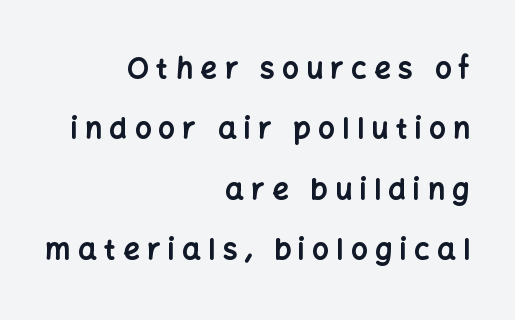
{"serif": "no", "italic": "no", "bold": "yes", "weight": "bold", "width": "normal", "stroke_contrast": "low", "x_height": "medium", "monospaced": "no", "underline": "no", "align": "right", "line_spacing": "loose", "line_spacing_ratio": 2.08, "letter_spacing": "wide", "letter_spacing_em": 0.26, "glyph_px": 29}
